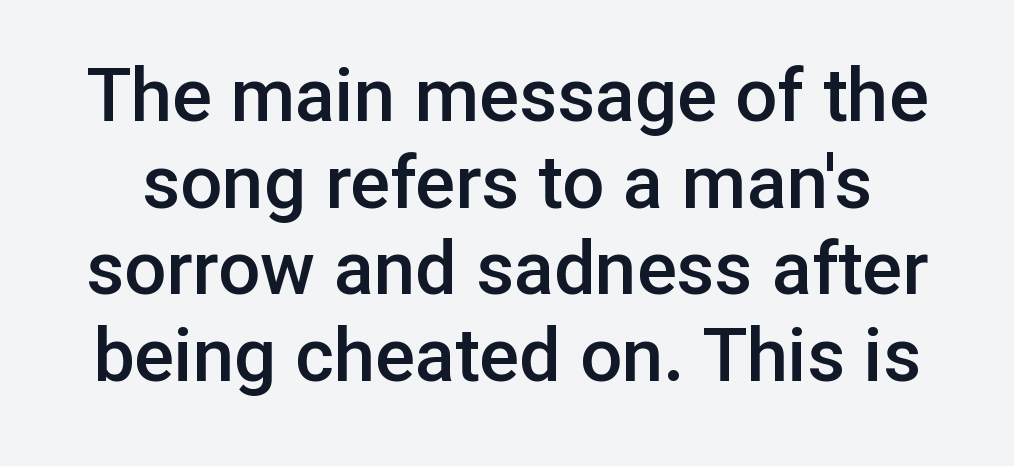
{"serif": "no", "italic": "no", "bold": "semi", "weight": "semibold", "width": "normal", "stroke_contrast": "low", "x_height": "medium", "monospaced": "no", "underline": "no", "line_spacing_ratio": 1.17, "letter_spacing": "normal", "letter_spacing_em": 0.0, "glyph_px": 74}
